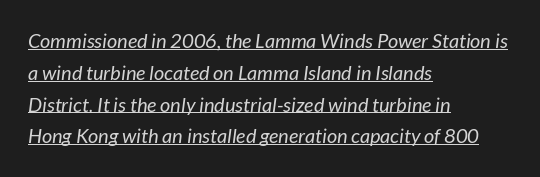
Q: Is the text bold? A: No.
Q: Is the text italic (slanted)? A: Yes, it leans right by about 7 degrees.
Q: Is the text underlined? A: Yes.
Q: How is the paragraph aligned? A: Left-aligned.
Q: Is the spacing between letters normal or unusually wide? A: Normal.
Q: Is the spacing between lines tight, normal or loose? A: Normal.
